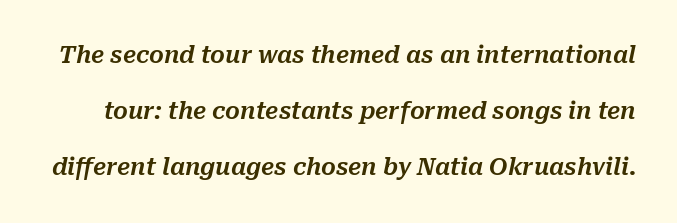
The image shows 23 px text type, italic (leaning right); set loose line spacing (2.44x), normal letter spacing, not underlined.
